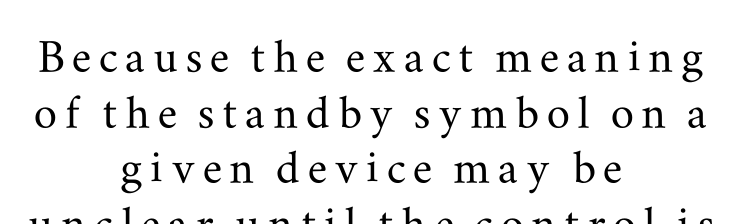
The face used here is proportionally spaced, like ordinary book or web type. You can tell it's not italic because the verticals are truly vertical. The lines are quadded center. To sum up the face: it has serifs. Reading down the column, the eye jumps only a short way to each next line. Letters rest on an invisible, unmarked baseline.
